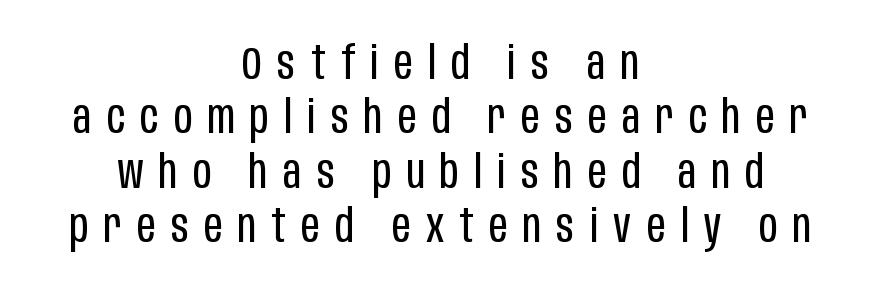
{"serif": "no", "italic": "no", "bold": "no", "weight": "regular", "width": "condensed", "stroke_contrast": "low", "x_height": "large", "monospaced": "no", "underline": "no", "align": "center", "line_spacing_ratio": 1.18, "letter_spacing": "wide", "letter_spacing_em": 0.33, "glyph_px": 46}
